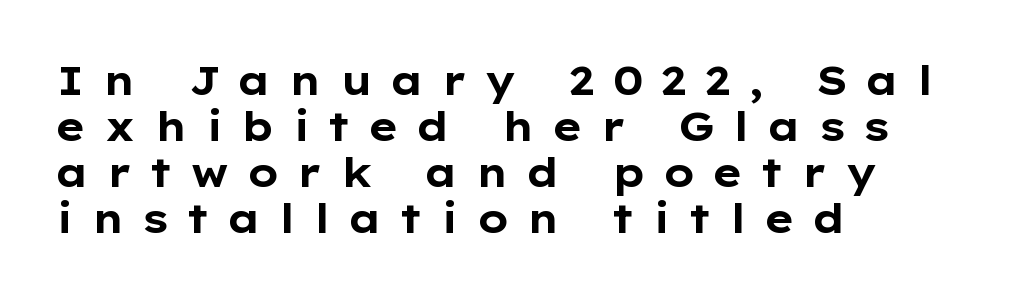
{"serif": "no", "italic": "no", "bold": "yes", "weight": "bold", "width": "wide", "stroke_contrast": "low", "x_height": "medium", "monospaced": "no", "underline": "no", "align": "left", "line_spacing": "tight", "line_spacing_ratio": 1.15, "letter_spacing": "wide", "letter_spacing_em": 0.42, "glyph_px": 40}
